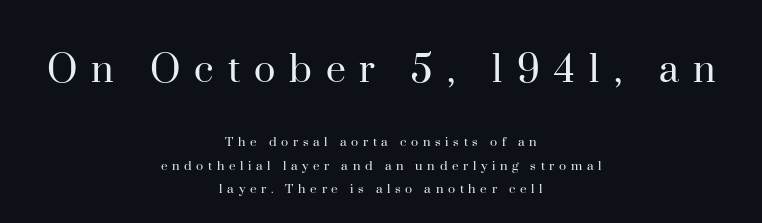
Q: Is the text bold? A: No.
Q: Is the text italic (slanted)? A: No, it is upright.
Q: Is the typeface a serif or a sans-serif typeface? A: Serif.
Q: Is the text underlined? A: No.
Q: How is the paragraph aligned? A: Centered.
Q: Is the spacing between letters normal or unusually wide? A: Unusually wide.
Q: Is the spacing between lines tight, normal or loose? A: Normal.
Q: Which block of text is set in a larger size, the first (top) or the second (bottom)? A: The first (top) one.
Q: Width (condensed, normal, or wide)? A: Normal.
Q: Stroke contrast? A: High.
Q: x-height? A: Small.
Q: Monospaced? A: No.
